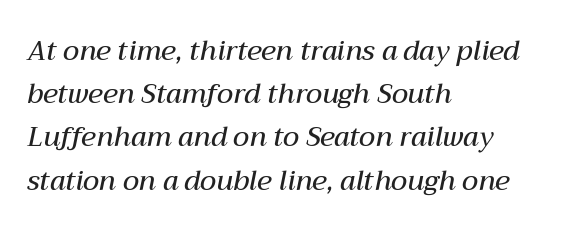
The image shows 27 px text type, italic (leaning right); set left-aligned, normal line spacing (1.6x), normal letter spacing, not underlined.
